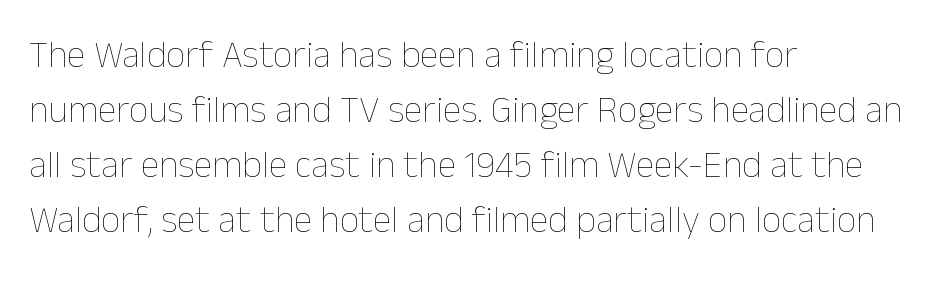
{"italic": "no", "bold": "no", "weight": "thin", "width": "normal", "stroke_contrast": "low", "x_height": "medium", "monospaced": "no", "underline": "no", "align": "left", "line_spacing": "normal", "line_spacing_ratio": 1.45, "letter_spacing": "normal", "letter_spacing_em": 0.0, "glyph_px": 38}
